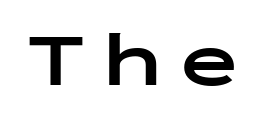
The passage shown is typeset with a sans-serif family. The type is letterspaced generously, with wide tracking. The strip under each line holds only bare page. Style check: upright. Fixed-width glyphs throughout — classic coding-font behaviour. The passage shown is emphatically bold.
